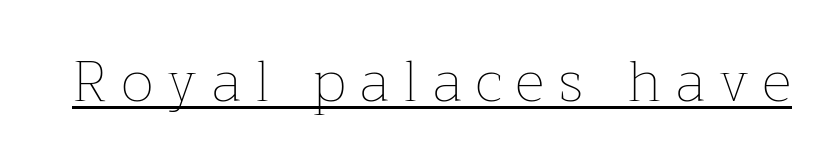
Quick note: not italic, upright. Tracking value appears strongly positive — letters spread wide. Stroke thickness stays within the range of a standard reading face or lighter. Compared with undecorated copy, this sample adds a rule below the words. Varying glyph widths throughout — classic text-font behaviour.
